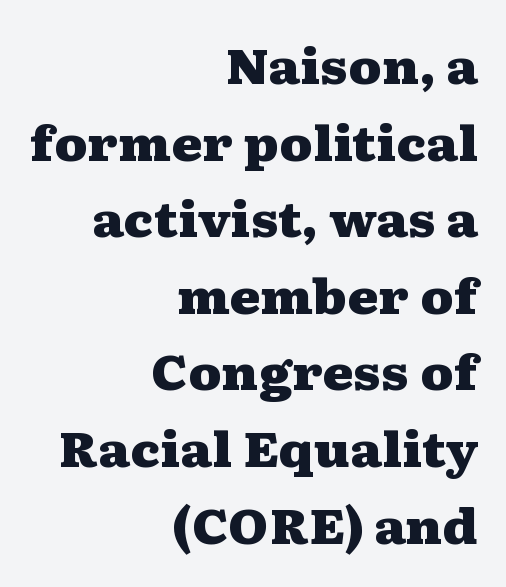
{"serif": "yes", "italic": "no", "bold": "yes", "weight": "heavy", "width": "wide", "stroke_contrast": "medium", "x_height": "medium", "monospaced": "no", "underline": "no", "align": "right", "line_spacing": "normal", "line_spacing_ratio": 1.63, "letter_spacing": "normal", "letter_spacing_em": 0.0, "glyph_px": 47}
